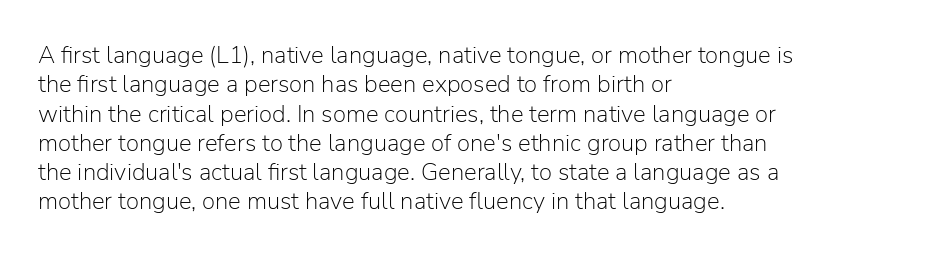
The image shows 24 px text type, upright; set left-aligned, line spacing 1.22x, normal letter spacing, not underlined.
